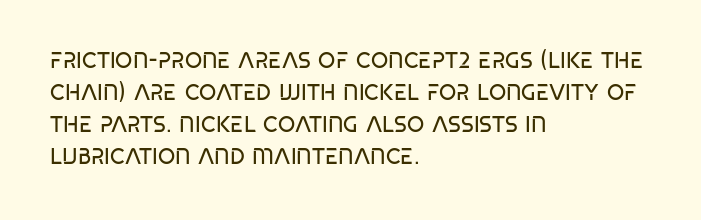
{"bold": "no", "underline": "no", "align": "left", "line_spacing": "normal", "line_spacing_ratio": 1.46, "letter_spacing": "normal", "letter_spacing_em": 0.0, "glyph_px": 22}
